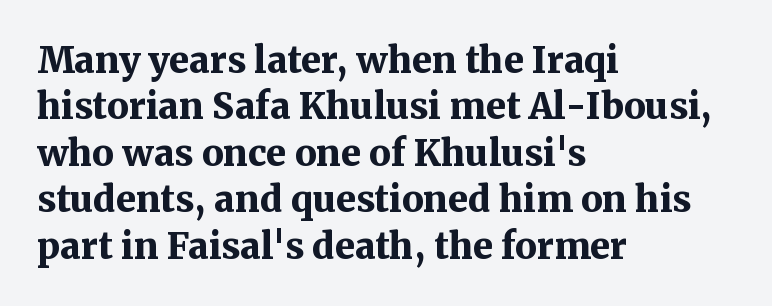
Q: Is the text bold? A: Yes.
Q: Is the text italic (slanted)? A: No, it is upright.
Q: Is the typeface a serif or a sans-serif typeface? A: Serif.
Q: Is the text underlined? A: No.
Q: How is the paragraph aligned? A: Left-aligned.
Q: Is the spacing between letters normal or unusually wide? A: Normal.
Q: Is the spacing between lines tight, normal or loose? A: Normal.
Q: Width (condensed, normal, or wide)? A: Normal.
Q: Stroke contrast? A: Medium.
Q: x-height? A: Medium.
Q: Monospaced? A: No.
